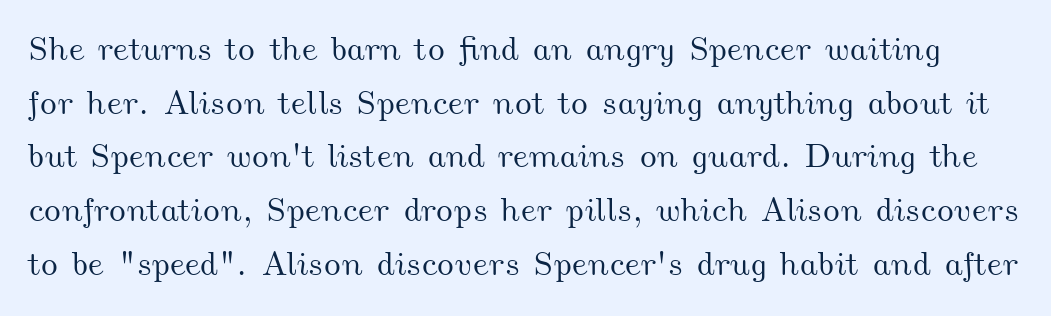
Q: Is the text underlined? A: No.
Q: Is the spacing between letters normal or unusually wide? A: Normal.
Q: Is the spacing between lines tight, normal or loose? A: Normal.
Q: Width (condensed, normal, or wide)? A: Wide.
Q: Stroke contrast? A: Medium.
Q: x-height? A: Small.
Q: Monospaced? A: No.
